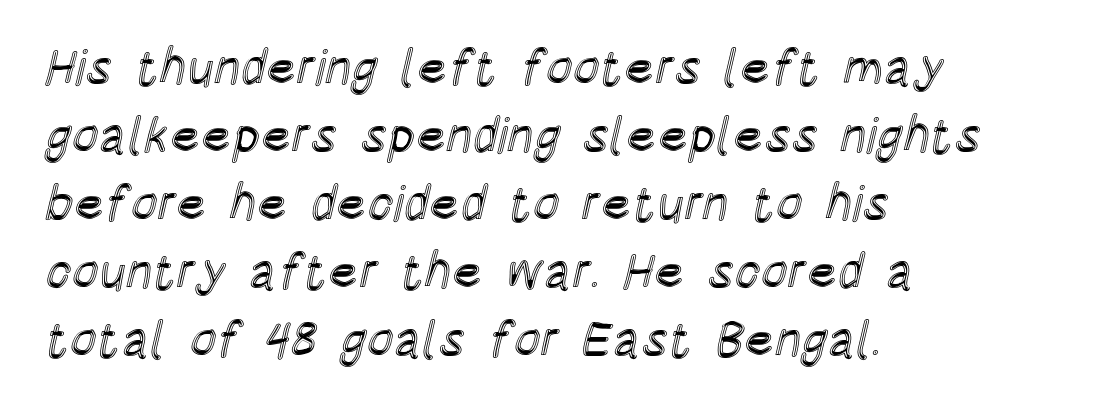
The rendering uses a moderate line-height, typical for paragraphs. Varying glyph widths throughout — classic text-font behaviour. Each line starts at the same left margin while the right side varies.
